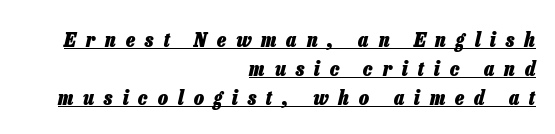
Q: Is the text bold? A: Yes.
Q: Is the text italic (slanted)? A: Yes, it leans right by about 13 degrees.
Q: Is the text underlined? A: Yes.
Q: How is the paragraph aligned? A: Right-aligned.
Q: Is the spacing between letters normal or unusually wide? A: Unusually wide.
Q: Is the spacing between lines tight, normal or loose? A: Normal.
